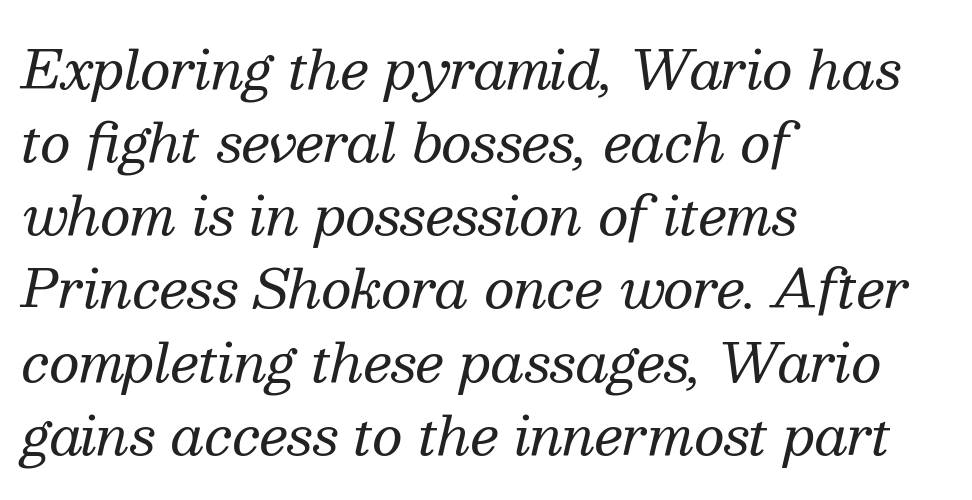
Q: Is the text bold? A: No.
Q: Is the text italic (slanted)? A: Yes, it leans right by about 13 degrees.
Q: Is the typeface a serif or a sans-serif typeface? A: Serif.
Q: Is the text underlined? A: No.
Q: How is the paragraph aligned? A: Left-aligned.
Q: Is the spacing between letters normal or unusually wide? A: Normal.
Q: Is the spacing between lines tight, normal or loose? A: Normal.
Q: Width (condensed, normal, or wide)? A: Normal.
Q: Stroke contrast? A: Medium.
Q: x-height? A: Medium.
Q: Monospaced? A: No.
